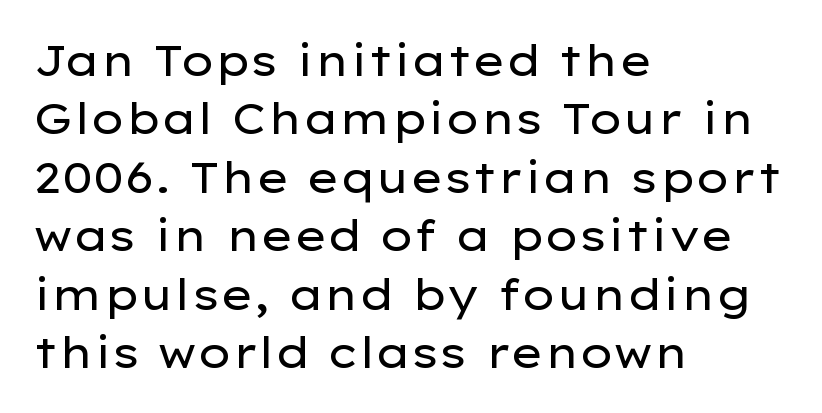
Q: Is the text bold? A: No.
Q: Is the text italic (slanted)? A: No, it is upright.
Q: Is the typeface a serif or a sans-serif typeface? A: Sans-serif.
Q: Is the text underlined? A: No.
Q: How is the paragraph aligned? A: Left-aligned.
Q: Is the spacing between letters normal or unusually wide? A: Normal.
Q: Is the spacing between lines tight, normal or loose? A: Normal.
Q: Width (condensed, normal, or wide)? A: Wide.
Q: Stroke contrast? A: Low.
Q: x-height? A: Medium.
Q: Monospaced? A: No.
